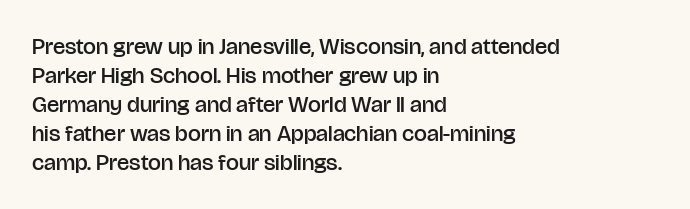
The image shows 23 px text type, upright; set left-aligned, normal line spacing (1.26x), normal letter spacing, not underlined.
